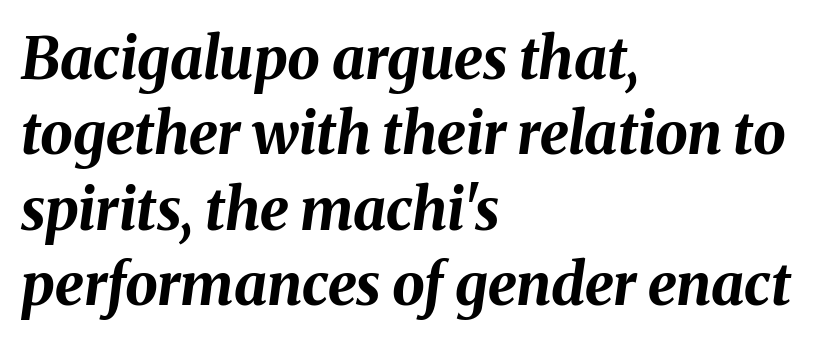
{"italic": "yes", "lean": "right", "slant_degrees": 8, "bold": "yes", "weight": "bold", "width": "normal", "stroke_contrast": "medium", "x_height": "medium", "monospaced": "no", "underline": "no", "align": "left", "line_spacing": "normal", "line_spacing_ratio": 1.3, "letter_spacing": "normal", "letter_spacing_em": 0.0, "glyph_px": 58}
